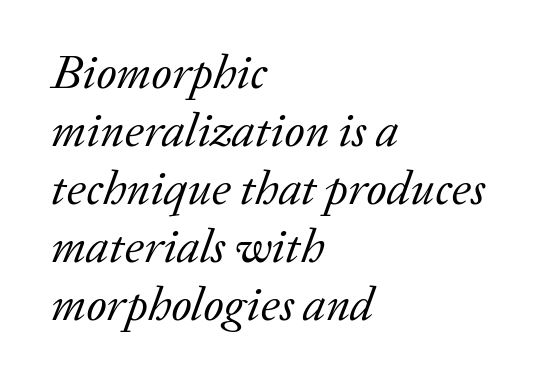
The image shows 48 px regular-weight serif type, italic (leaning right); set left-aligned, line spacing 1.21x, normal letter spacing, not underlined; low stroke contrast and a medium x-height.
